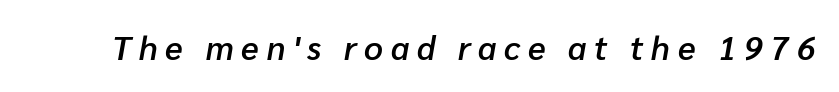
Q: Is the text bold? A: Semi-bold.
Q: Is the text italic (slanted)? A: Yes, it leans right by about 10 degrees.
Q: Is the text underlined? A: No.
Q: Is the spacing between letters normal or unusually wide? A: Unusually wide.
Q: Width (condensed, normal, or wide)? A: Normal.
Q: Stroke contrast? A: Low.
Q: x-height? A: Medium.
Q: Monospaced? A: No.
